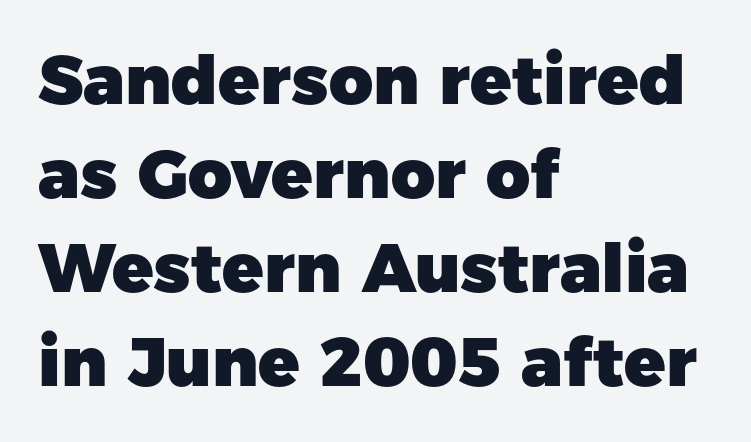
The image shows 68 px heavy sans-serif type, upright; set left-aligned, normal line spacing (1.38x), normal letter spacing, not underlined; low stroke contrast and a medium x-height.
